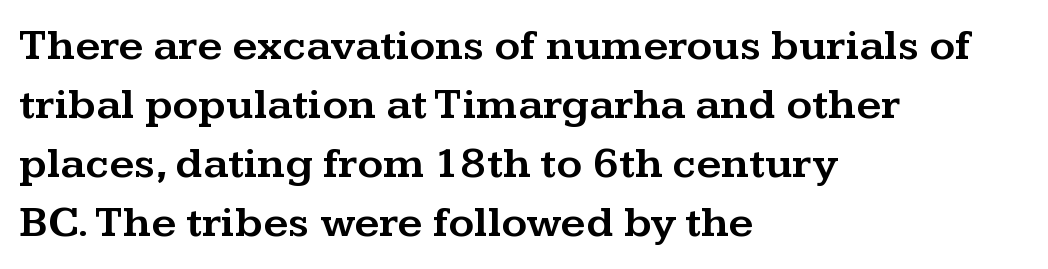
The image shows 44 px wide serif type, upright; set left-aligned, normal line spacing (1.34x), normal letter spacing, not underlined; medium stroke contrast and a medium x-height.
